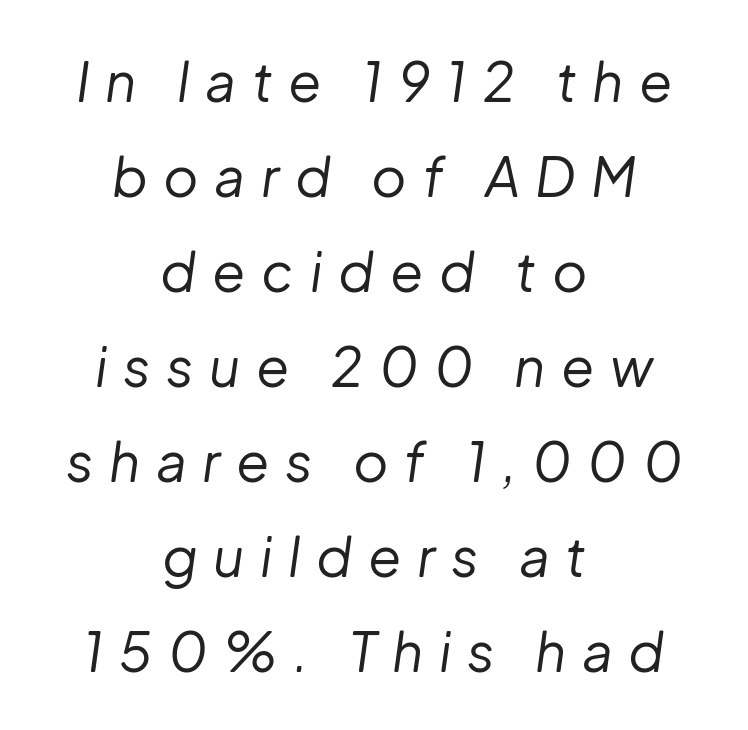
The image shows 54 px regular-weight type, italic (leaning right); set centered, line spacing 1.76x, unusually wide letter spacing (+0.29 em), not underlined; low stroke contrast and a medium x-height.
